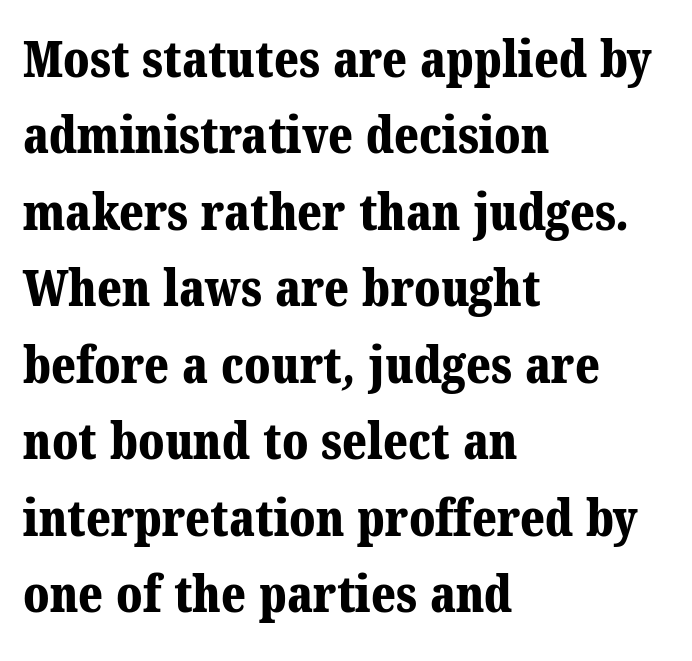
Each new line begins a customary step beneath the previous one. Rule under the text: the space is simply empty. The rendering anchors every line to the left-hand side. This sample has the flowing, uneven cadence of proportional lettering.
